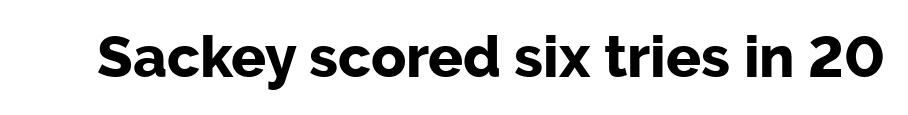
{"serif": "no", "italic": "no", "bold": "yes", "weight": "bold", "width": "normal", "stroke_contrast": "low", "x_height": "medium", "monospaced": "no", "underline": "no", "letter_spacing": "normal", "letter_spacing_em": 0.0, "glyph_px": 58}
